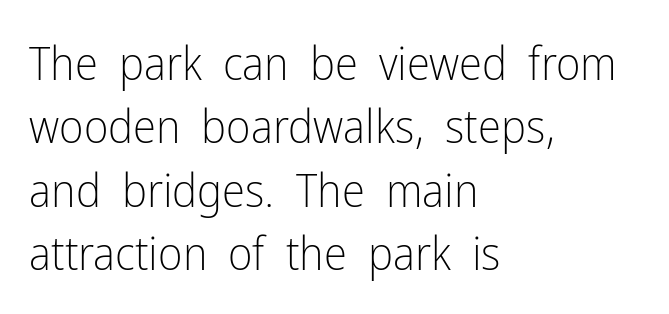
This is not heavy type; no bold has been used. Each word holds together tightly as a unit, with standard inter-letter gaps. Classification — sans serif. Characters remain perfectly vertical along every line. This sample has the flowing, uneven cadence of proportional lettering. Compared with typical paragraphs, the rows here are spaced about the same.
